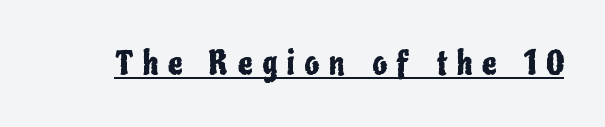
The lettering holds an erect, upright posture throughout. Glance below the letters and you will spot a drawn line. Letter spacing: wide. Typographically, this falls in the sans-serif category.
